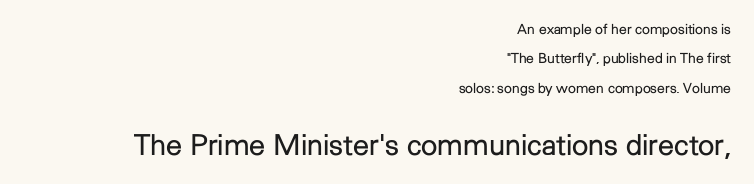
{"serif": "no", "italic": "no", "bold": "no", "weight": "regular", "width": "normal", "stroke_contrast": "low", "x_height": "medium", "monospaced": "no", "underline": "no", "align": "right", "line_spacing": "loose", "line_spacing_ratio": 2.09, "letter_spacing": "normal", "letter_spacing_em": 0.0, "larger_block": "second", "size_ratio": 2.07, "glyph_px": 29}
